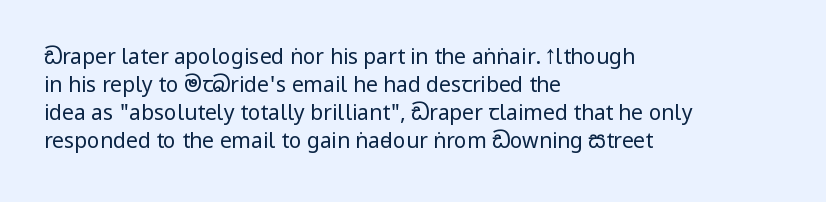
Q: Is the text bold? A: No.
Q: Is the text italic (slanted)? A: No, it is upright.
Q: Is the text underlined? A: No.
Q: How is the paragraph aligned? A: Left-aligned.
Q: Is the spacing between letters normal or unusually wide? A: Normal.
Q: Is the spacing between lines tight, normal or loose? A: Normal.
